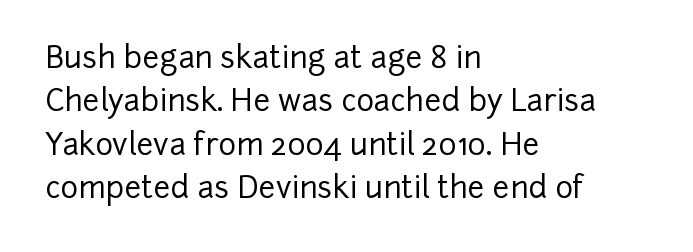
{"serif": "no", "italic": "no", "width": "normal", "stroke_contrast": "low", "x_height": "medium", "monospaced": "no", "underline": "no", "align": "left", "line_spacing": "normal", "line_spacing_ratio": 1.45, "letter_spacing": "normal", "letter_spacing_em": 0.0, "glyph_px": 30}
